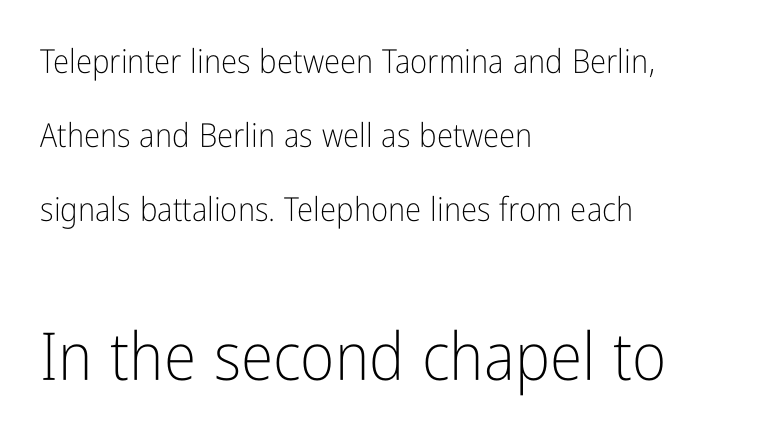
The image shows 66 px light, condensed sans-serif type, upright; set left-aligned, loose line spacing (2.24x), normal letter spacing, not underlined; the second (bottom) block is 2.0x larger; low stroke contrast and a medium x-height.
